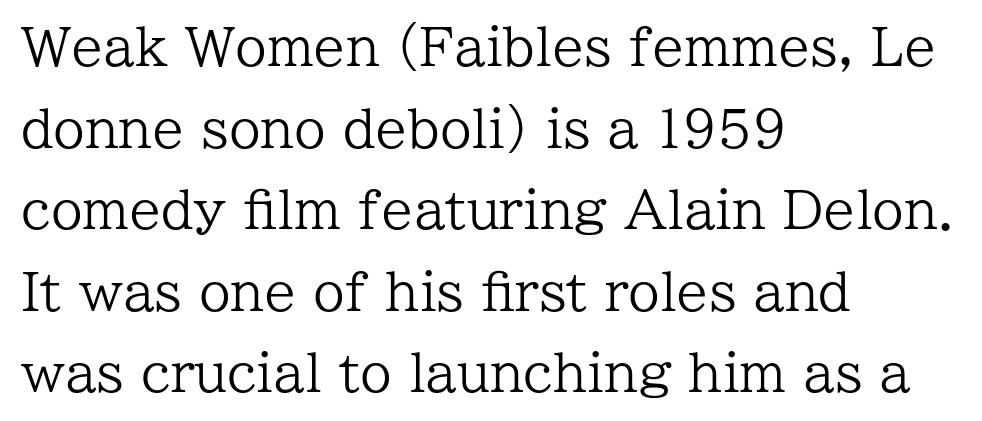
The image shows 51 px regular-weight serif type, upright; set left-aligned, normal line spacing (1.6x), normal letter spacing, not underlined; low stroke contrast and a medium x-height.
